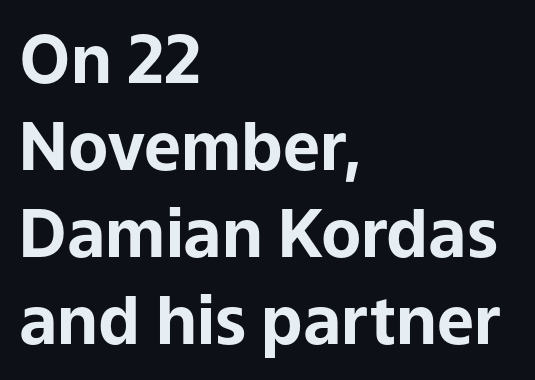
Q: Is the text bold? A: Yes.
Q: Is the text italic (slanted)? A: No, it is upright.
Q: Is the typeface a serif or a sans-serif typeface? A: Sans-serif.
Q: Is the text underlined? A: No.
Q: How is the paragraph aligned? A: Left-aligned.
Q: Is the spacing between letters normal or unusually wide? A: Normal.
Q: Is the spacing between lines tight, normal or loose? A: Normal.
Q: Width (condensed, normal, or wide)? A: Normal.
Q: Stroke contrast? A: Low.
Q: x-height? A: Medium.
Q: Monospaced? A: No.
